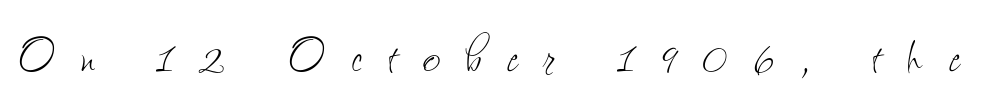
{"bold": "no", "weight": "thin", "width": "condensed", "stroke_contrast": "low", "x_height": "small", "monospaced": "no", "underline": "no", "letter_spacing": "wide", "letter_spacing_em": 0.41, "glyph_px": 62}
